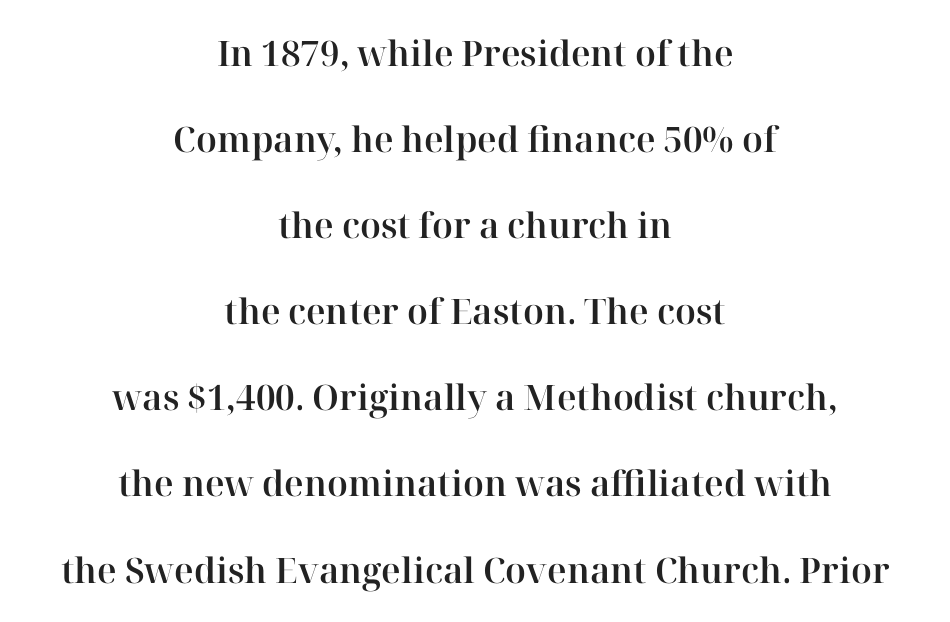
Q: Is the text italic (slanted)? A: No, it is upright.
Q: Is the typeface a serif or a sans-serif typeface? A: Serif.
Q: Is the text underlined? A: No.
Q: How is the paragraph aligned? A: Centered.
Q: Is the spacing between letters normal or unusually wide? A: Normal.
Q: Is the spacing between lines tight, normal or loose? A: Loose.
Q: Width (condensed, normal, or wide)? A: Normal.
Q: Stroke contrast? A: High.
Q: x-height? A: Medium.
Q: Monospaced? A: No.
